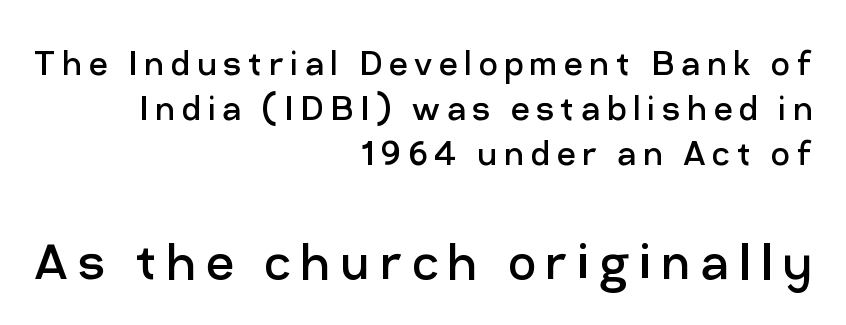
The font is comparable to plain body text, perhaps lighter. Interline gaps are noticeably narrow in this sample. What kind of face is this? One without serifs — a sans. Short and long lines alike share a common ending point at right. The emphasis by scale lands on block number two, below. No italicization has been applied; the sample stays upright.
